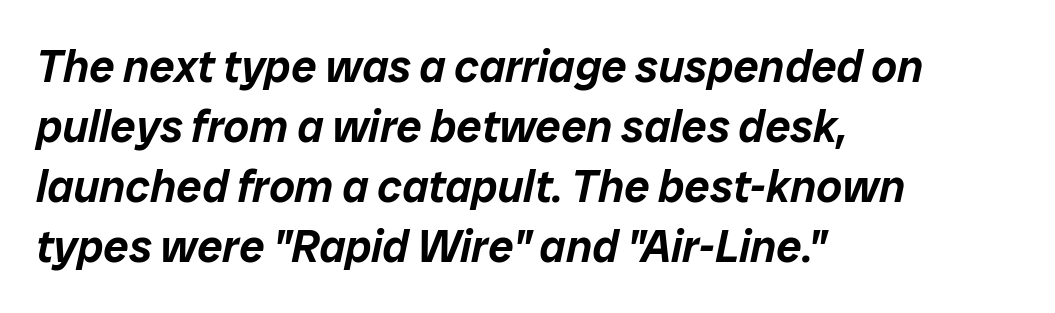
Q: Is the text italic (slanted)? A: Yes, it leans right by about 12 degrees.
Q: Is the text underlined? A: No.
Q: How is the paragraph aligned? A: Left-aligned.
Q: Is the spacing between letters normal or unusually wide? A: Normal.
Q: Is the spacing between lines tight, normal or loose? A: Normal.
Q: Width (condensed, normal, or wide)? A: Normal.
Q: Stroke contrast? A: Low.
Q: x-height? A: Medium.
Q: Monospaced? A: No.
